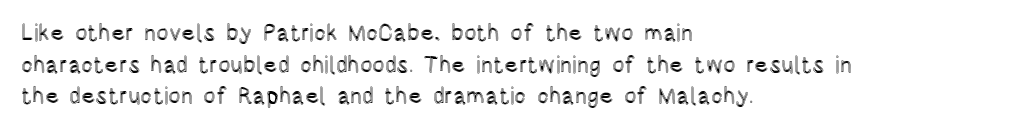
Q: Is the text italic (slanted)? A: No, it is upright.
Q: Is the text underlined? A: No.
Q: How is the paragraph aligned? A: Left-aligned.
Q: Is the spacing between letters normal or unusually wide? A: Normal.
Q: Is the spacing between lines tight, normal or loose? A: Normal.
